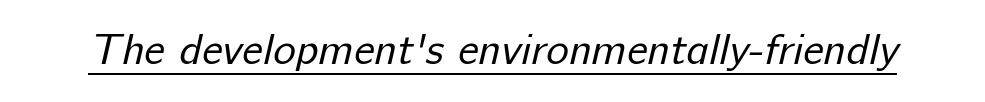
Q: Is the text bold? A: No.
Q: Is the typeface a serif or a sans-serif typeface? A: Sans-serif.
Q: Is the text underlined? A: Yes.
Q: Is the spacing between letters normal or unusually wide? A: Normal.
Q: Width (condensed, normal, or wide)? A: Normal.
Q: Stroke contrast? A: Low.
Q: x-height? A: Medium.
Q: Monospaced? A: No.
